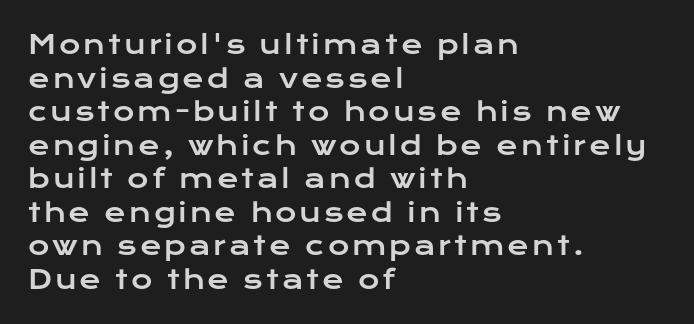
{"italic": "no", "underline": "no", "align": "left", "line_spacing": "normal", "line_spacing_ratio": 1.29, "glyph_px": 26}
